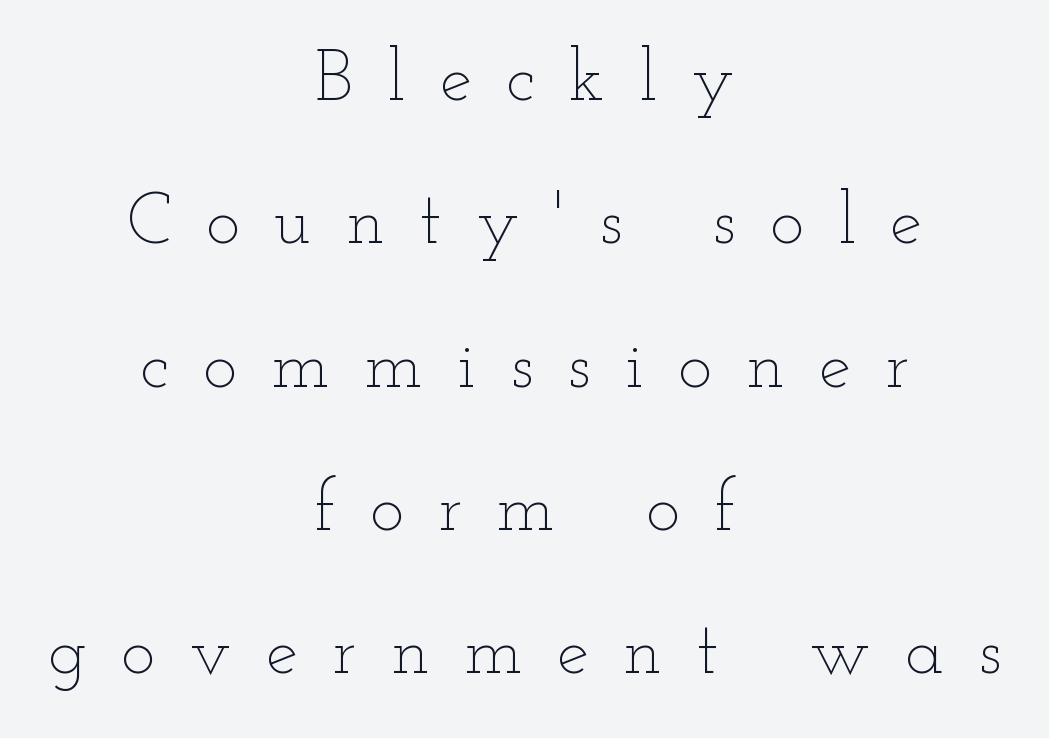
The image shows 72 px thin, wide type, upright; set centered, loose line spacing (1.99x), unusually wide letter spacing (+0.48 em), not underlined; low stroke contrast and a small x-height.
